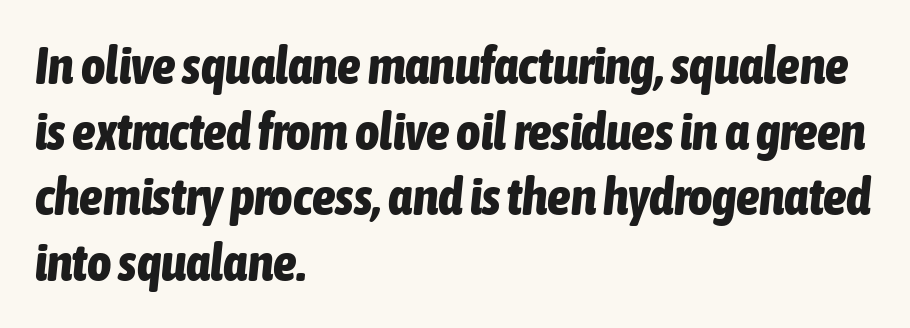
Q: Is the text bold? A: Yes.
Q: Is the text italic (slanted)? A: Yes, it leans right by about 6 degrees.
Q: Is the text underlined? A: No.
Q: How is the paragraph aligned? A: Left-aligned.
Q: Is the spacing between letters normal or unusually wide? A: Normal.
Q: Is the spacing between lines tight, normal or loose? A: Normal.
Q: Width (condensed, normal, or wide)? A: Condensed.
Q: Stroke contrast? A: Low.
Q: x-height? A: Medium.
Q: Monospaced? A: No.
